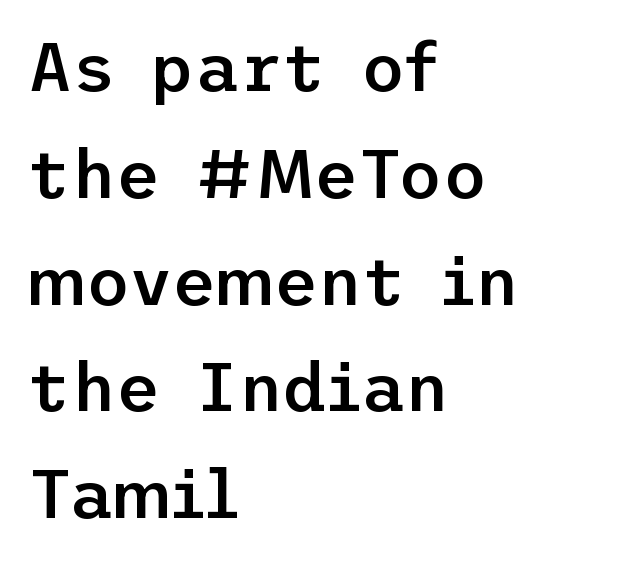
The image shows 68 px semibold sans-serif type, upright; set left-aligned, normal line spacing (1.57x), normal letter spacing, not underlined; low stroke contrast and a medium x-height.
